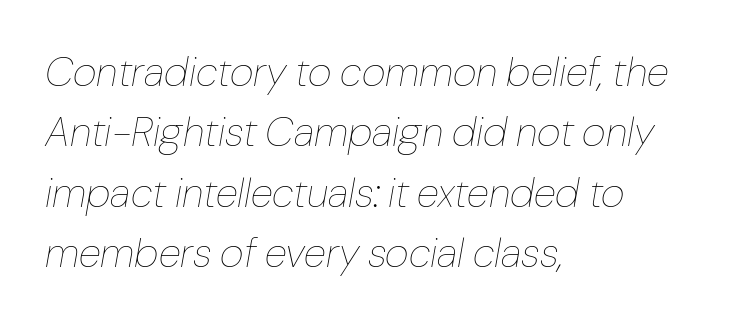
The image shows 41 px thin type, italic (leaning right); set left-aligned, normal line spacing (1.47x), normal letter spacing, not underlined; low stroke contrast and a medium x-height.
